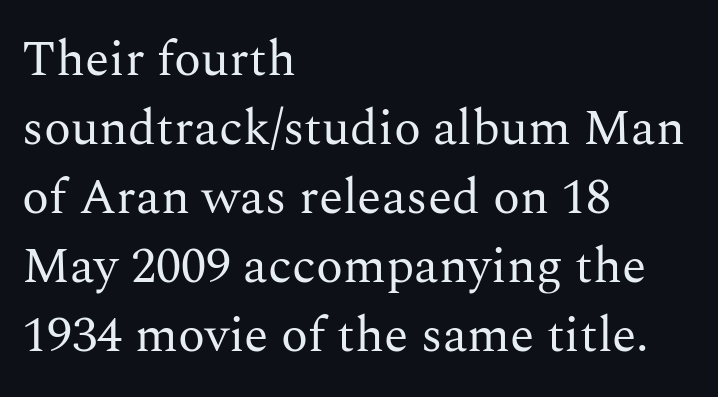
The type is set solid horizontally, with unmodified tracking. The rows are spaced the way most documents space them. Posture: vertical. Examine the stroke ends and you'll spot serifs.
